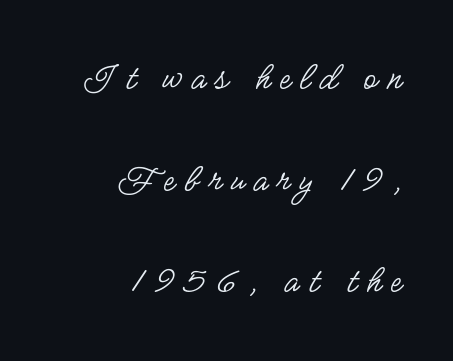
The designer dialed line spacing up above the default. Each letter keeps its own natural width here, so spacing adapts to shape. Short and long lines alike share a common ending point at right. Weight: in the light-to-regular range. The space directly below the letters is spotless.
